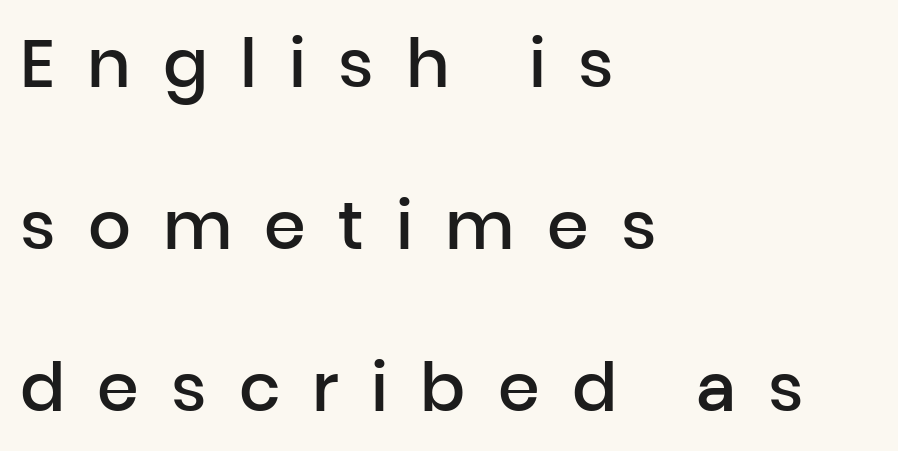
Q: Is the text bold? A: Semi-bold.
Q: Is the text italic (slanted)? A: No, it is upright.
Q: Is the typeface a serif or a sans-serif typeface? A: Sans-serif.
Q: Is the text underlined? A: No.
Q: How is the paragraph aligned? A: Left-aligned.
Q: Is the spacing between letters normal or unusually wide? A: Unusually wide.
Q: Is the spacing between lines tight, normal or loose? A: Loose.
Q: Width (condensed, normal, or wide)? A: Normal.
Q: Stroke contrast? A: Low.
Q: x-height? A: Medium.
Q: Monospaced? A: No.
